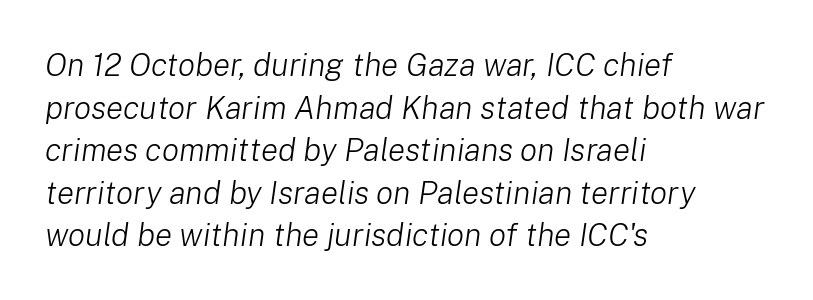
{"italic": "yes", "lean": "right", "slant_degrees": 8, "bold": "no", "weight": "light", "width": "normal", "stroke_contrast": "low", "x_height": "medium", "monospaced": "no", "underline": "no", "align": "left", "line_spacing": "normal", "line_spacing_ratio": 1.33, "letter_spacing": "normal", "letter_spacing_em": 0.0, "glyph_px": 32}
